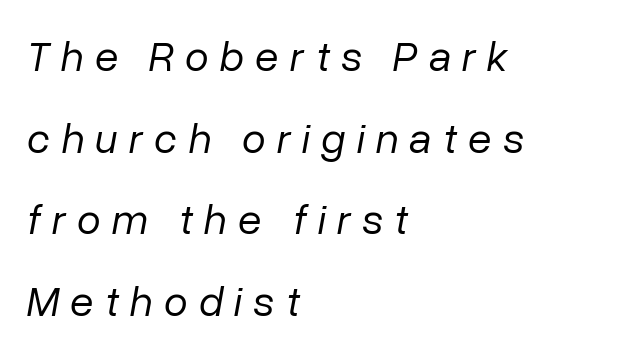
Has an underline been added? It has not. The ragged edge is on the right, which tells us the setting is flush left. Summary of weight: not heavy and not bold. The letters are spread apart with noticeably loose tracking. This block would shrink considerably if given ordinary leading; it's expanded now.
